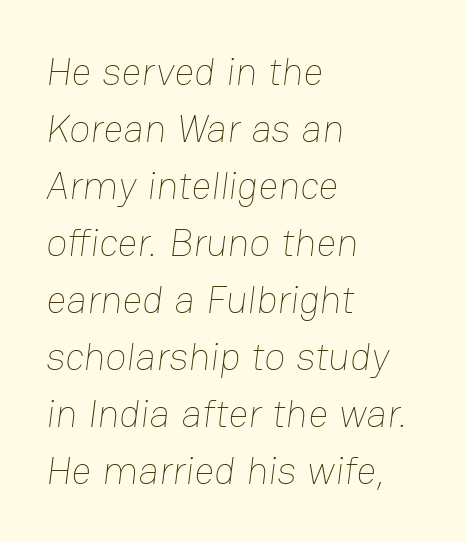
{"bold": "no", "weight": "thin", "width": "normal", "stroke_contrast": "low", "x_height": "medium", "monospaced": "no", "underline": "no", "align": "left", "line_spacing": "normal", "line_spacing_ratio": 1.46, "letter_spacing": "normal", "letter_spacing_em": 0.0, "glyph_px": 39}
